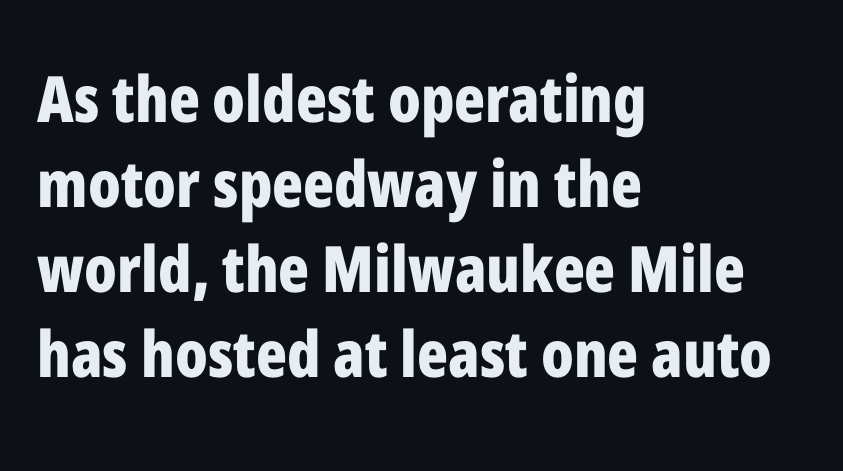
{"serif": "no", "italic": "no", "bold": "yes", "weight": "bold", "width": "condensed", "stroke_contrast": "low", "x_height": "medium", "monospaced": "no", "underline": "no", "align": "left", "line_spacing": "normal", "line_spacing_ratio": 1.33, "letter_spacing": "normal", "letter_spacing_em": 0.0, "glyph_px": 64}
